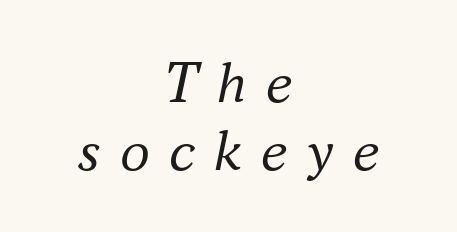
The image shows 60 px regular-weight serif type, italic (leaning right); set centered, tight line spacing (1.14x), unusually wide letter spacing (+0.32 em), not underlined; medium stroke contrast and a small x-height.
